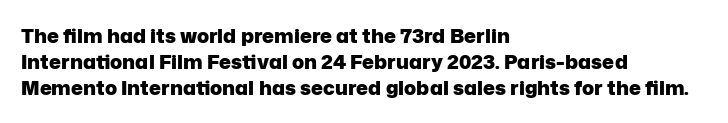
{"italic": "no", "bold": "yes", "underline": "no", "align": "left", "line_spacing": "normal", "line_spacing_ratio": 1.3, "letter_spacing": "normal", "letter_spacing_em": 0.0, "glyph_px": 20}
